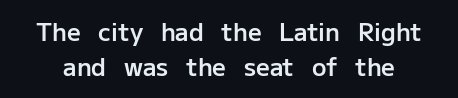
{"italic": "no", "bold": "semi", "underline": "no", "line_spacing": "normal", "line_spacing_ratio": 1.45, "letter_spacing": "normal", "letter_spacing_em": 0.0, "glyph_px": 24}
